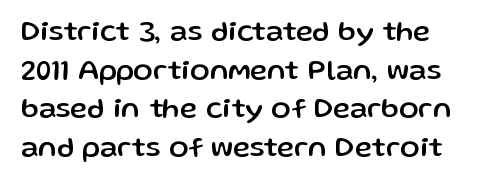
The image shows 29 px sans-serif type, upright; set normal line spacing (1.33x), normal letter spacing, not underlined; low stroke contrast and a medium x-height.
